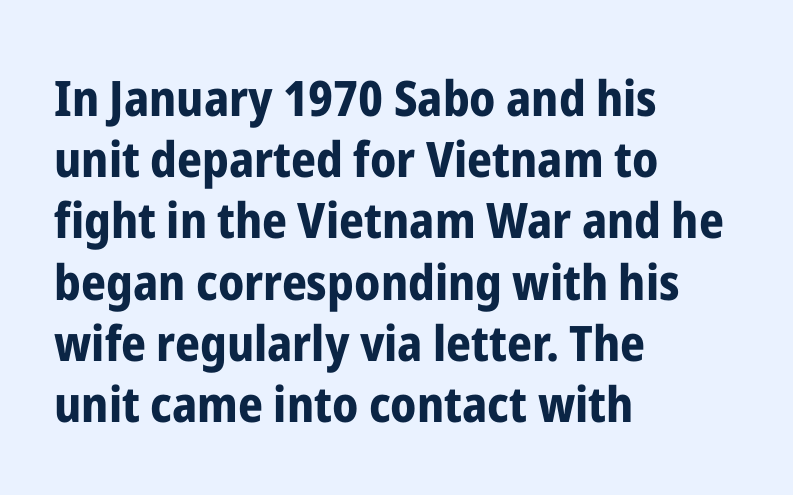
Q: Is the text bold? A: Yes.
Q: Is the text italic (slanted)? A: No, it is upright.
Q: Is the typeface a serif or a sans-serif typeface? A: Sans-serif.
Q: Is the text underlined? A: No.
Q: How is the paragraph aligned? A: Left-aligned.
Q: Is the spacing between letters normal or unusually wide? A: Normal.
Q: Is the spacing between lines tight, normal or loose? A: Normal.
Q: Width (condensed, normal, or wide)? A: Condensed.
Q: Stroke contrast? A: Low.
Q: x-height? A: Medium.
Q: Monospaced? A: No.
